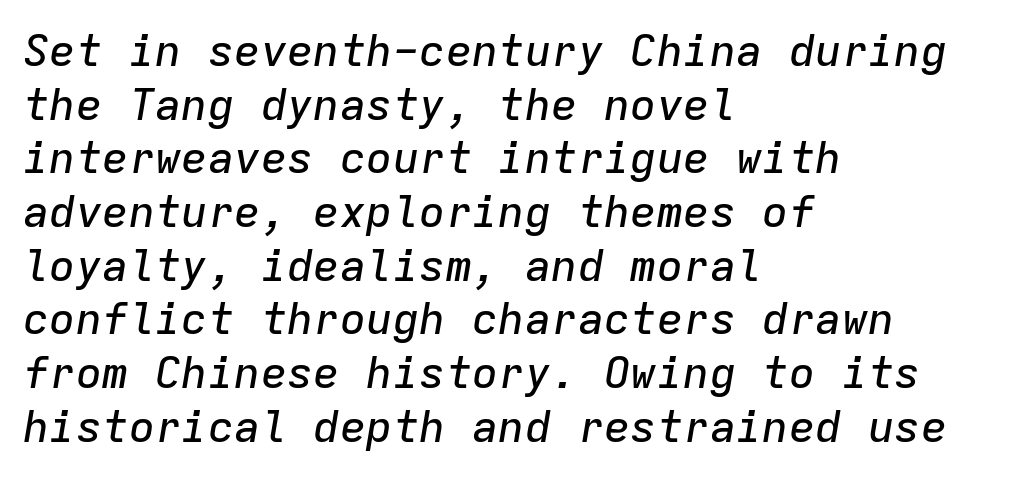
The image shows 44 px text type, italic (leaning right), monospaced; set left-aligned, line spacing 1.22x, normal letter spacing, not underlined; low stroke contrast and a medium x-height.
